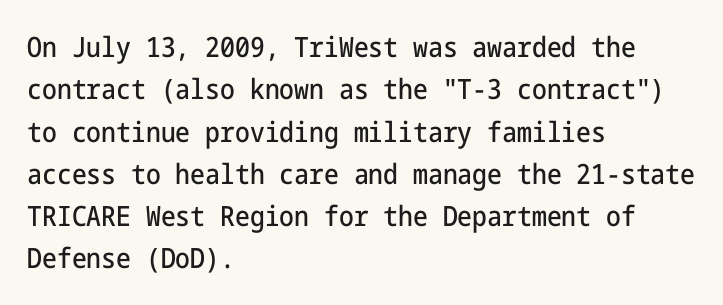
This sample keeps an unexceptional amount of space between lines. One-word summary of the alignment: left. Anything drawn beneath the words? Only blank space. These lines are composed in type without serifs.
